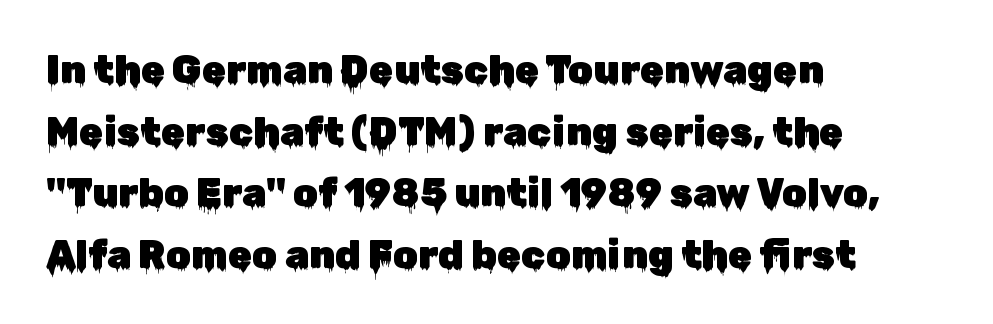
{"serif": "no", "italic": "no", "width": "normal", "stroke_contrast": "low", "x_height": "medium", "monospaced": "no", "underline": "no", "align": "left", "line_spacing": "normal", "line_spacing_ratio": 1.58, "letter_spacing": "normal", "letter_spacing_em": 0.0, "glyph_px": 39}
